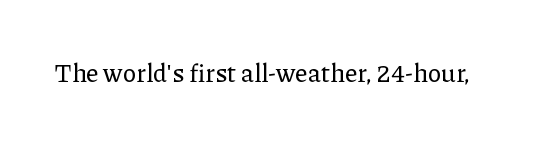
The image shows 25 px text type, upright; set normal letter spacing, not underlined.
